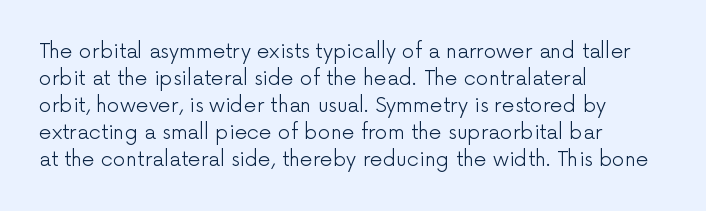
Q: Is the text bold? A: No.
Q: Is the text italic (slanted)? A: No, it is upright.
Q: Is the text underlined? A: No.
Q: How is the paragraph aligned? A: Left-aligned.
Q: Is the spacing between letters normal or unusually wide? A: Normal.
Q: Is the spacing between lines tight, normal or loose? A: Normal.
